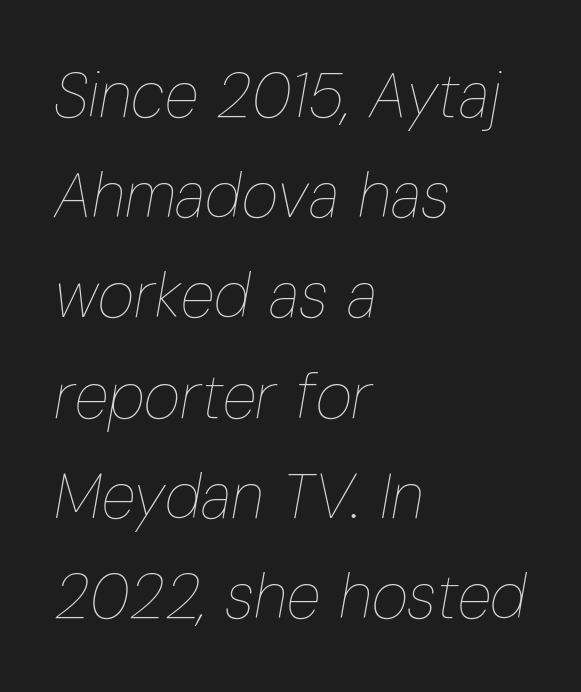
{"italic": "yes", "lean": "right", "slant_degrees": 10, "bold": "no", "weight": "thin", "width": "condensed", "stroke_contrast": "low", "x_height": "medium", "monospaced": "no", "underline": "no", "align": "left", "line_spacing": "normal", "line_spacing_ratio": 1.59, "letter_spacing": "normal", "letter_spacing_em": 0.0, "glyph_px": 63}
